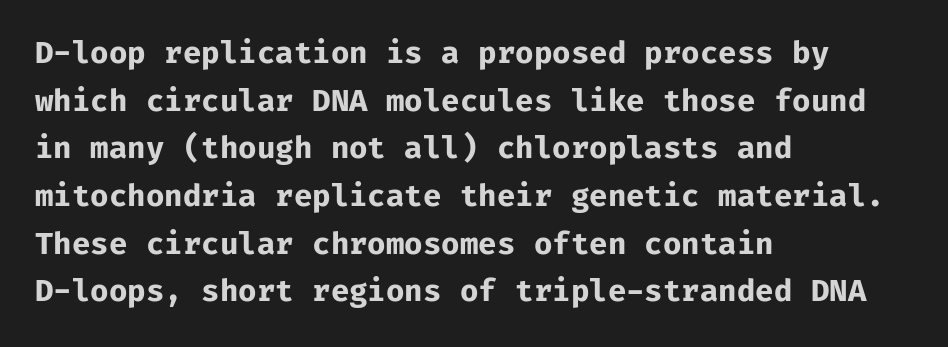
Q: Is the text bold? A: Yes.
Q: Is the text italic (slanted)? A: No, it is upright.
Q: Is the typeface a serif or a sans-serif typeface? A: Sans-serif.
Q: Is the text underlined? A: No.
Q: How is the paragraph aligned? A: Left-aligned.
Q: Is the spacing between letters normal or unusually wide? A: Normal.
Q: Is the spacing between lines tight, normal or loose? A: Normal.
Q: Width (condensed, normal, or wide)? A: Normal.
Q: Stroke contrast? A: Low.
Q: x-height? A: Medium.
Q: Monospaced? A: Yes.
